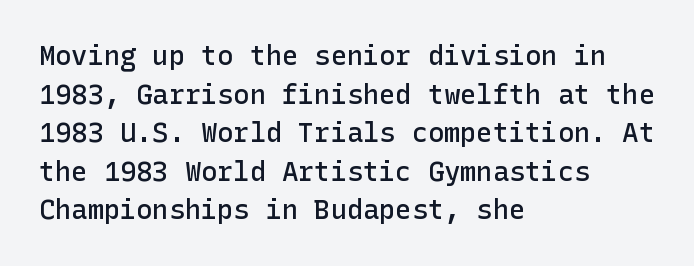
{"italic": "no", "bold": "semi", "underline": "no", "align": "left", "line_spacing": "normal", "line_spacing_ratio": 1.43, "letter_spacing": "normal", "letter_spacing_em": 0.0, "glyph_px": 27}
